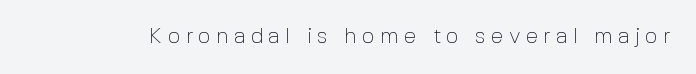
The image shows 22 px text type, upright; set unusually wide letter spacing (+0.24 em), not underlined.
